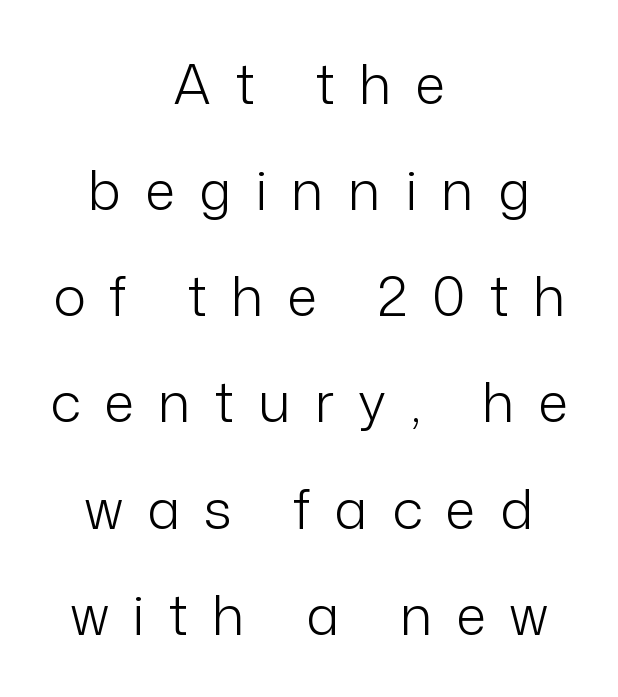
This reads as an unemphasized weight, regular at the heaviest. Looks like regular typesetting: each glyph gets only the width it needs. Note: no serifs on the glyphs. The glyphs are unaccompanied by any horizontal stroke below them.
